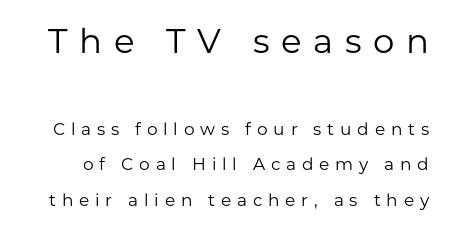
{"serif": "no", "italic": "no", "bold": "no", "weight": "regular", "width": "normal", "stroke_contrast": "low", "x_height": "medium", "monospaced": "no", "underline": "no", "line_spacing": "loose", "line_spacing_ratio": 2.08, "letter_spacing": "wide", "letter_spacing_em": 0.34, "larger_block": "first", "size_ratio": 2.0, "glyph_px": 34}
